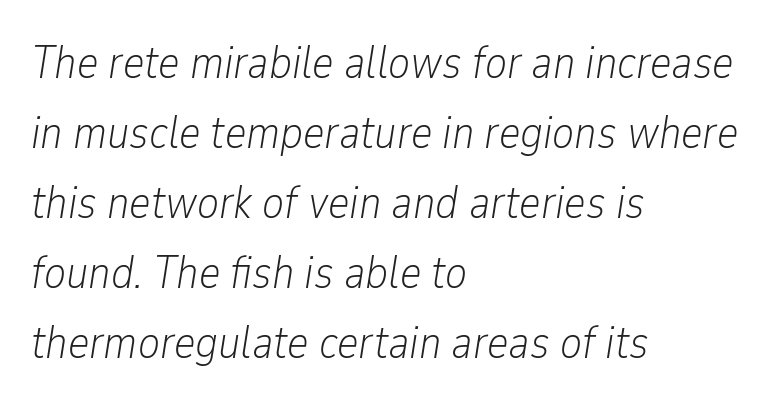
Q: Is the text bold? A: No.
Q: Is the text italic (slanted)? A: Yes, it leans right by about 9 degrees.
Q: Is the text underlined? A: No.
Q: How is the paragraph aligned? A: Left-aligned.
Q: Is the spacing between letters normal or unusually wide? A: Normal.
Q: Is the spacing between lines tight, normal or loose? A: Normal.
Q: Width (condensed, normal, or wide)? A: Condensed.
Q: Stroke contrast? A: Low.
Q: x-height? A: Medium.
Q: Monospaced? A: No.
